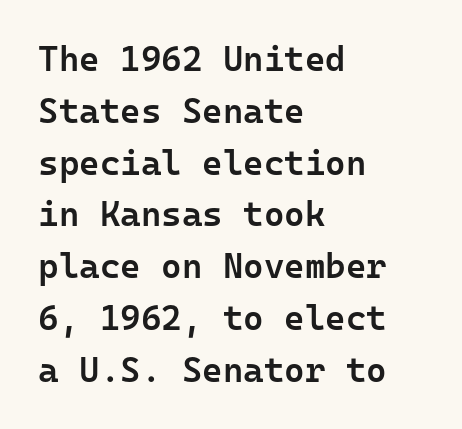
Q: Is the text bold? A: Semi-bold.
Q: Is the text italic (slanted)? A: No, it is upright.
Q: Is the typeface a serif or a sans-serif typeface? A: Sans-serif.
Q: Is the text underlined? A: No.
Q: How is the paragraph aligned? A: Left-aligned.
Q: Is the spacing between letters normal or unusually wide? A: Normal.
Q: Is the spacing between lines tight, normal or loose? A: Normal.
Q: Width (condensed, normal, or wide)? A: Normal.
Q: Stroke contrast? A: Low.
Q: x-height? A: Medium.
Q: Monospaced? A: Yes.
